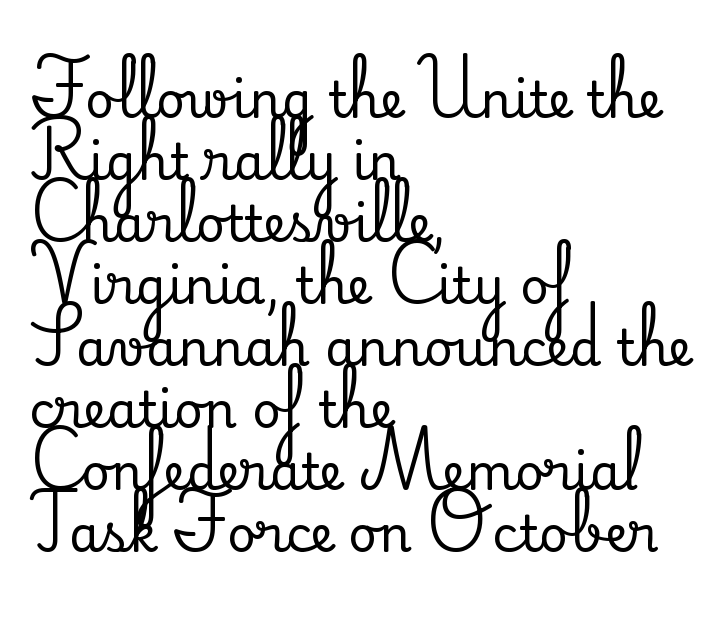
{"serif": "yes", "italic": "no", "width": "normal", "stroke_contrast": "medium", "x_height": "small", "monospaced": "no", "underline": "no", "align": "left", "line_spacing_ratio": 1.24, "letter_spacing": "normal", "letter_spacing_em": 0.0, "glyph_px": 50}
